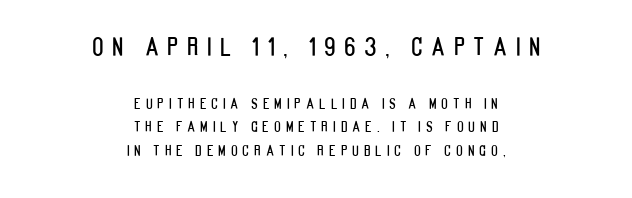
The image shows 24 px text type, upright; set centered, normal line spacing (1.68x), unusually wide letter spacing (+0.35 em), not underlined; the first (top) block is 1.71x larger.
